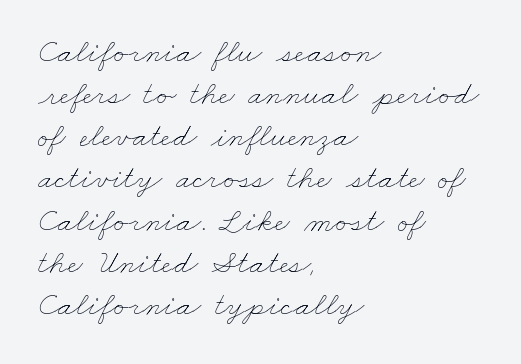
Check under the words: just untouched page. Tracking value appears to be zero — textbook default spacing. Unbolded letterforms with no extra heft. These lines are set flush left with a ragged right edge.
